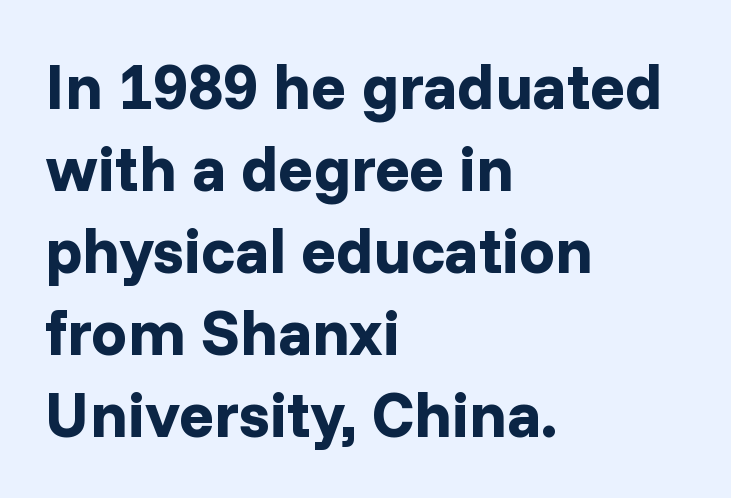
Q: Is the text bold? A: Yes.
Q: Is the text italic (slanted)? A: No, it is upright.
Q: Is the typeface a serif or a sans-serif typeface? A: Sans-serif.
Q: Is the text underlined? A: No.
Q: How is the paragraph aligned? A: Left-aligned.
Q: Is the spacing between letters normal or unusually wide? A: Normal.
Q: Is the spacing between lines tight, normal or loose? A: Normal.
Q: Width (condensed, normal, or wide)? A: Normal.
Q: Stroke contrast? A: Low.
Q: x-height? A: Medium.
Q: Monospaced? A: No.
